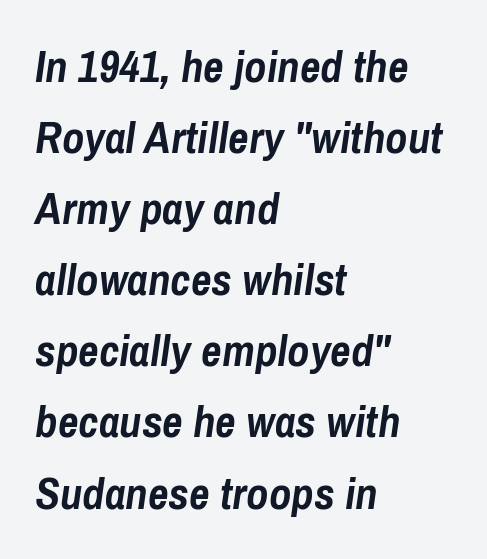
{"italic": "yes", "lean": "right", "slant_degrees": 8, "bold": "yes", "weight": "semibold", "width": "condensed", "stroke_contrast": "low", "x_height": "medium", "monospaced": "no", "underline": "no", "align": "left", "line_spacing": "normal", "line_spacing_ratio": 1.58, "letter_spacing": "normal", "letter_spacing_em": 0.0, "glyph_px": 45}
